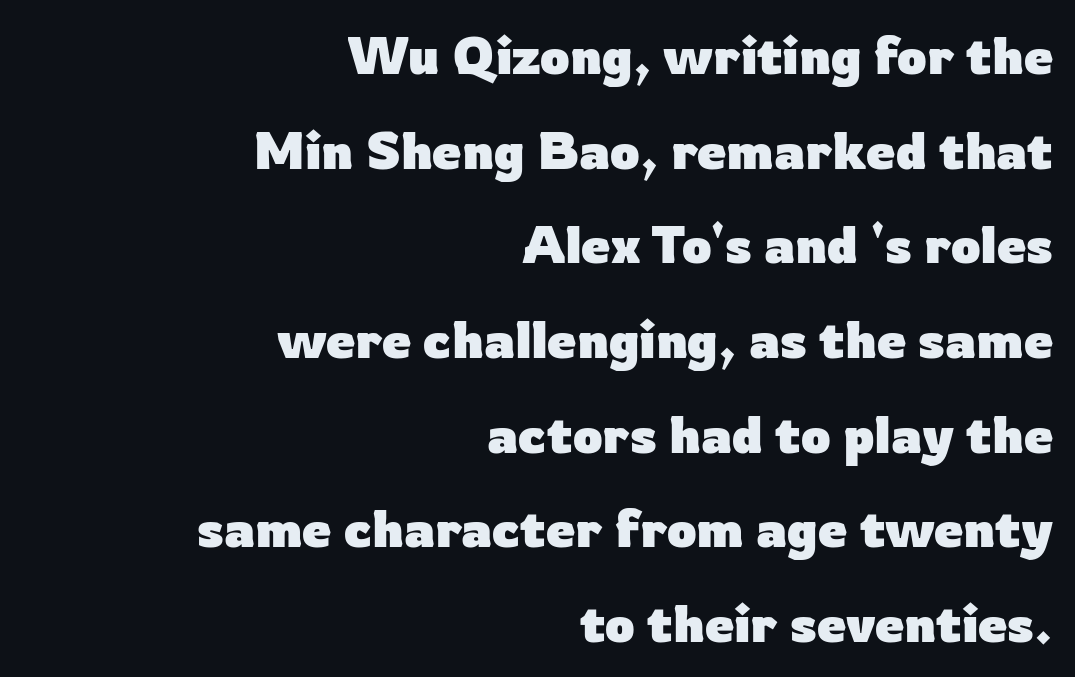
{"serif": "no", "italic": "no", "bold": "yes", "weight": "heavy", "width": "normal", "stroke_contrast": "low", "x_height": "medium", "monospaced": "no", "underline": "no", "align": "right", "line_spacing_ratio": 1.82, "letter_spacing": "normal", "letter_spacing_em": 0.0, "glyph_px": 52}
